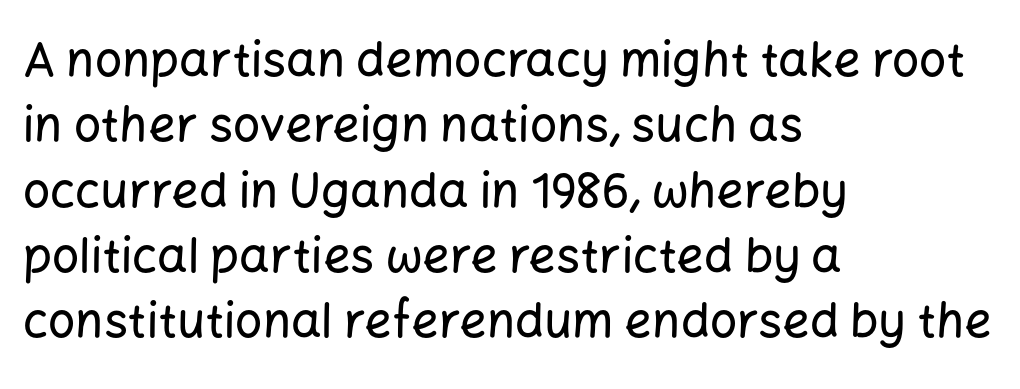
Q: Is the text italic (slanted)? A: No, it is upright.
Q: Is the typeface a serif or a sans-serif typeface? A: Sans-serif.
Q: Is the text underlined? A: No.
Q: How is the paragraph aligned? A: Left-aligned.
Q: Is the spacing between letters normal or unusually wide? A: Normal.
Q: Is the spacing between lines tight, normal or loose? A: Normal.
Q: Width (condensed, normal, or wide)? A: Normal.
Q: Stroke contrast? A: Low.
Q: x-height? A: Medium.
Q: Monospaced? A: No.
